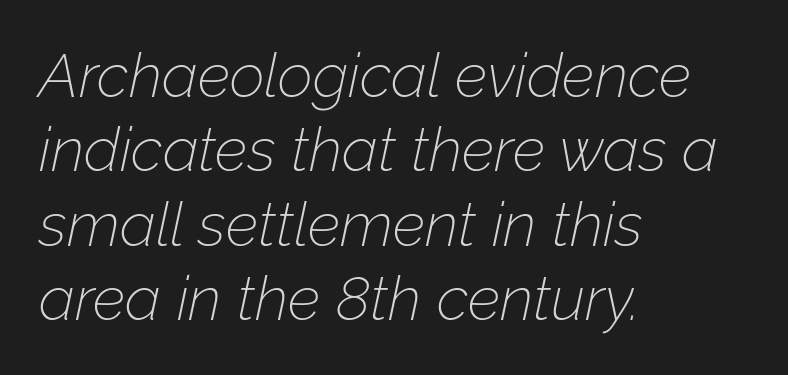
{"italic": "yes", "lean": "right", "slant_degrees": 12, "bold": "no", "weight": "thin", "width": "normal", "stroke_contrast": "low", "x_height": "medium", "monospaced": "no", "underline": "no", "align": "left", "line_spacing_ratio": 1.22, "letter_spacing": "normal", "letter_spacing_em": 0.0, "glyph_px": 61}
